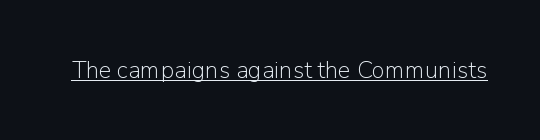
Q: Is the text bold? A: No.
Q: Is the text italic (slanted)? A: No, it is upright.
Q: Is the text underlined? A: Yes.
Q: Is the spacing between letters normal or unusually wide? A: Normal.
